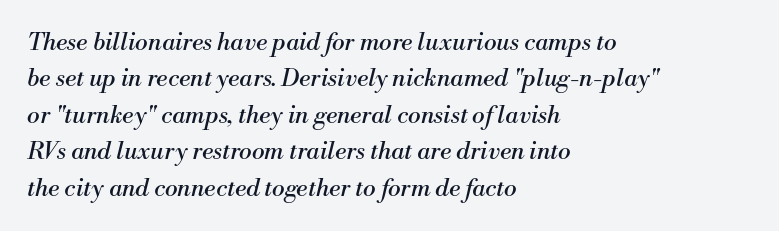
Q: Is the text bold? A: No.
Q: Is the text italic (slanted)? A: Yes, it leans right by about 13 degrees.
Q: Is the text underlined? A: No.
Q: How is the paragraph aligned? A: Left-aligned.
Q: Is the spacing between letters normal or unusually wide? A: Normal.
Q: Is the spacing between lines tight, normal or loose? A: Normal.
